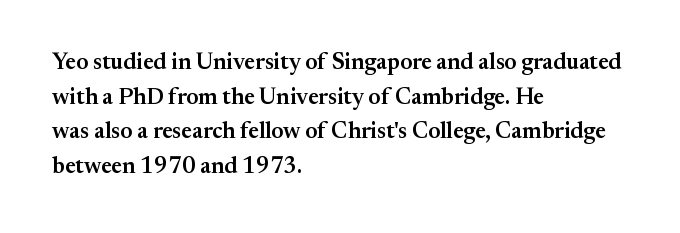
{"italic": "no", "bold": "semi", "underline": "no", "align": "left", "line_spacing": "normal", "line_spacing_ratio": 1.51, "letter_spacing": "normal", "letter_spacing_em": 0.0, "glyph_px": 23}
